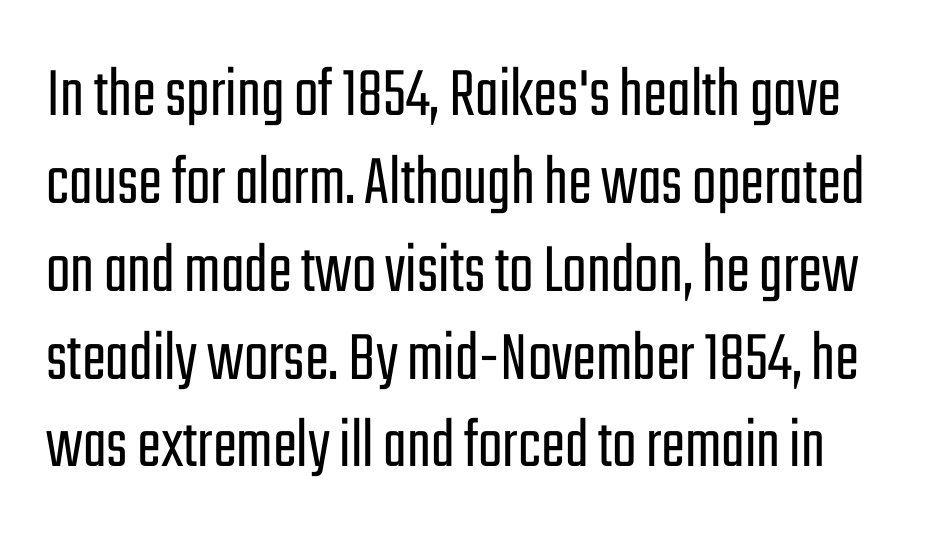
Q: Is the text bold? A: No.
Q: Is the text italic (slanted)? A: No, it is upright.
Q: Is the typeface a serif or a sans-serif typeface? A: Sans-serif.
Q: Is the text underlined? A: No.
Q: Is the spacing between letters normal or unusually wide? A: Normal.
Q: Width (condensed, normal, or wide)? A: Condensed.
Q: Stroke contrast? A: Low.
Q: x-height? A: Medium.
Q: Monospaced? A: No.
